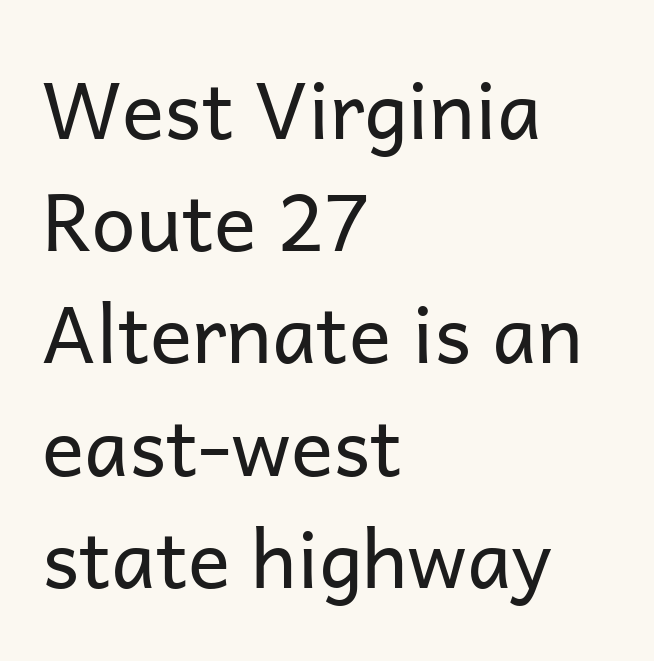
The image shows 79 px regular-weight sans-serif type, upright; set left-aligned, normal line spacing (1.42x), normal letter spacing, not underlined; low stroke contrast and a medium x-height.
